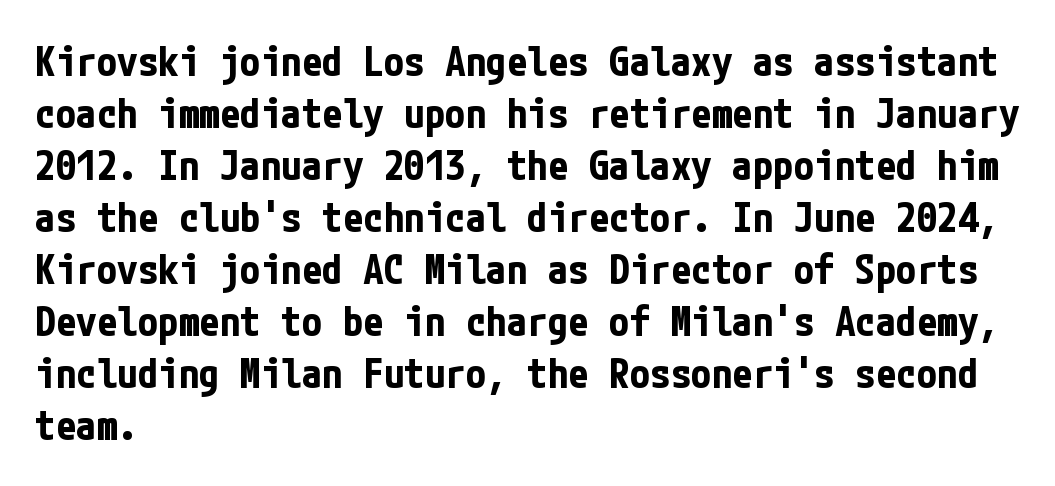
Does the weight exceed regular? Yes, all the way to bold. Check under the words: just untouched page. Posture: straight, roman, zero tilt. Students, note that the glyphs here touch the page at normal intervals.
